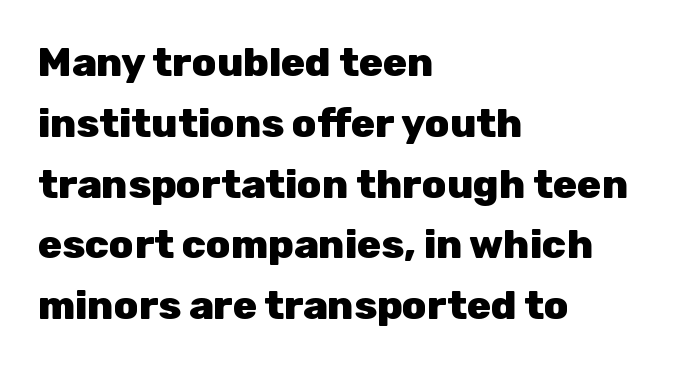
{"serif": "no", "italic": "no", "bold": "yes", "weight": "heavy", "width": "normal", "stroke_contrast": "low", "x_height": "medium", "monospaced": "no", "underline": "no", "align": "left", "line_spacing": "normal", "line_spacing_ratio": 1.52, "letter_spacing": "normal", "letter_spacing_em": 0.0, "glyph_px": 40}
